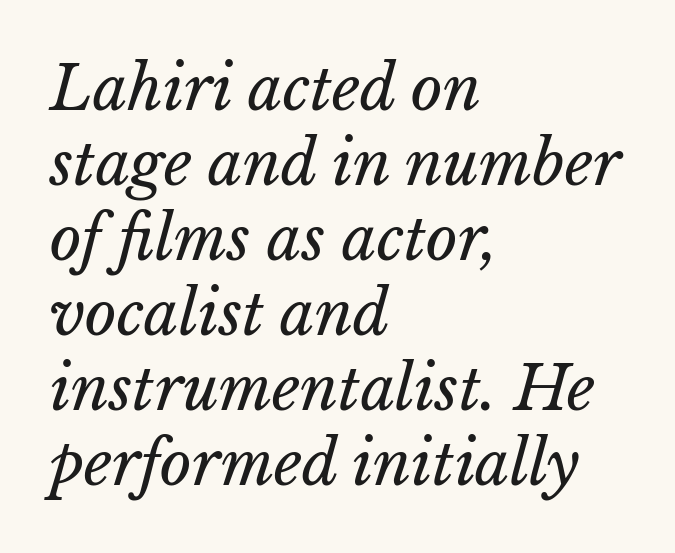
{"italic": "yes", "lean": "right", "slant_degrees": 15, "bold": "no", "weight": "regular", "width": "normal", "stroke_contrast": "low", "x_height": "medium", "monospaced": "no", "underline": "no", "align": "left", "line_spacing_ratio": 1.23, "letter_spacing": "normal", "letter_spacing_em": 0.0, "glyph_px": 61}
